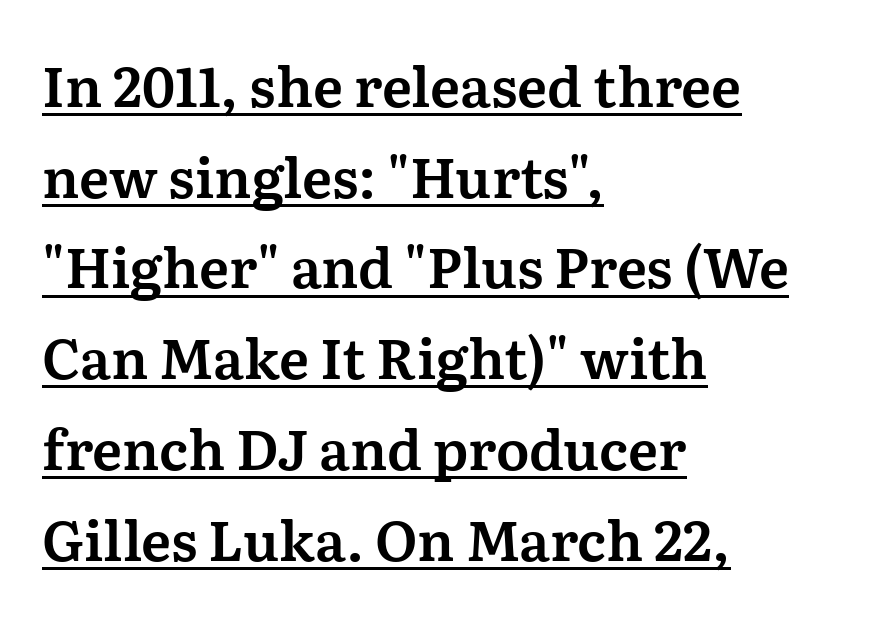
The image shows 55 px serif type, upright; set left-aligned, normal line spacing (1.65x), normal letter spacing, underlined; medium stroke contrast and a medium x-height.
